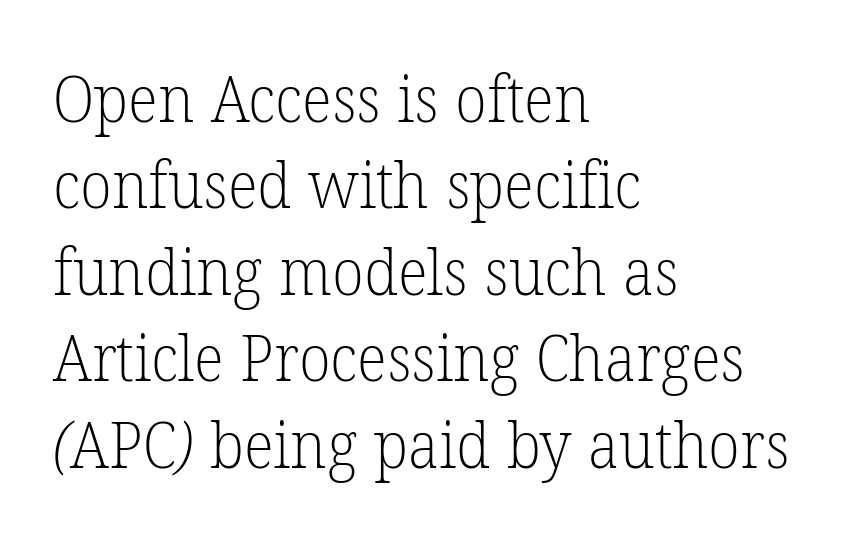
Varying glyph widths throughout — classic text-font behaviour. This is not heavy type; no bold has been used. Leading matches the norm, producing a regular column. Tracking value appears to be zero — textbook default spacing. Leftover space on each line is placed entirely after the last word.
